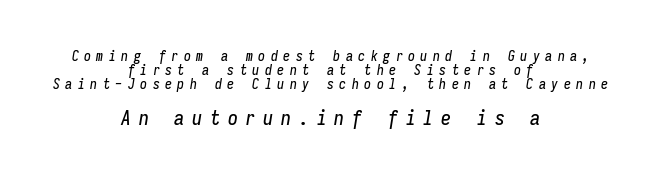
Q: Is the text italic (slanted)? A: Yes, it leans right by about 9 degrees.
Q: Is the text underlined? A: No.
Q: How is the paragraph aligned? A: Centered.
Q: Is the spacing between letters normal or unusually wide? A: Unusually wide.
Q: Is the spacing between lines tight, normal or loose? A: Tight.
Q: Which block of text is set in a larger size, the first (top) or the second (bottom)? A: The second (bottom) one.
